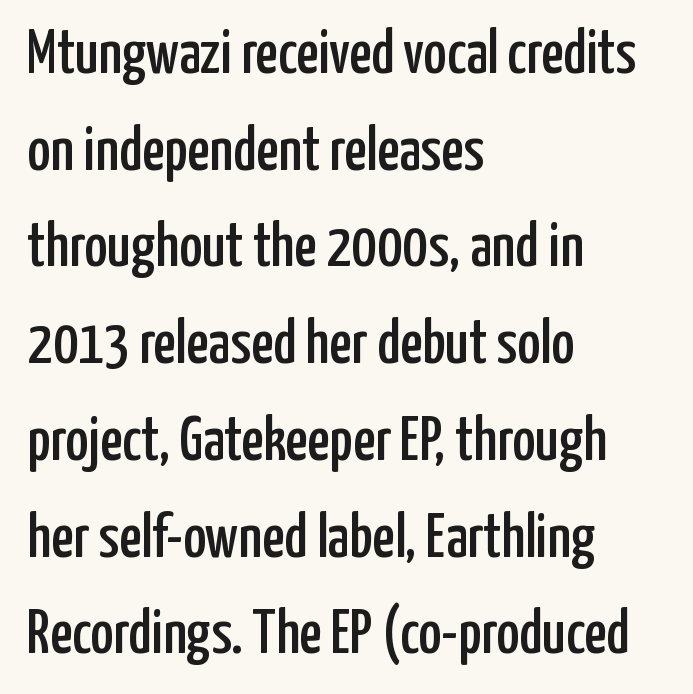
{"serif": "no", "italic": "no", "width": "condensed", "stroke_contrast": "low", "x_height": "medium", "monospaced": "no", "underline": "no", "align": "left", "line_spacing": "normal", "line_spacing_ratio": 1.56, "letter_spacing": "normal", "letter_spacing_em": 0.0, "glyph_px": 62}
